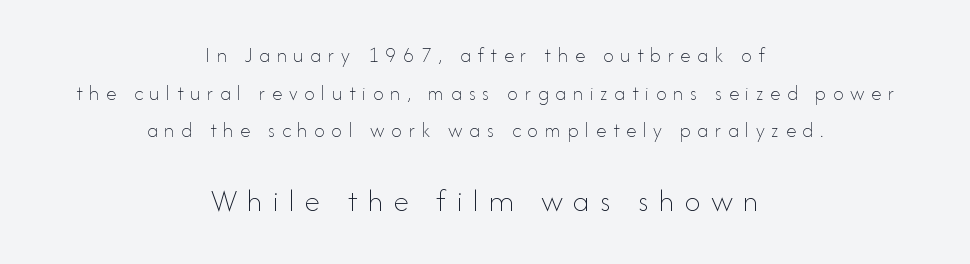
Q: Is the text bold? A: No.
Q: Is the text italic (slanted)? A: No, it is upright.
Q: Is the text underlined? A: No.
Q: How is the paragraph aligned? A: Centered.
Q: Is the spacing between letters normal or unusually wide? A: Unusually wide.
Q: Which block of text is set in a larger size, the first (top) or the second (bottom)? A: The second (bottom) one.
Q: Width (condensed, normal, or wide)? A: Normal.
Q: Stroke contrast? A: Low.
Q: x-height? A: Small.
Q: Monospaced? A: No.
